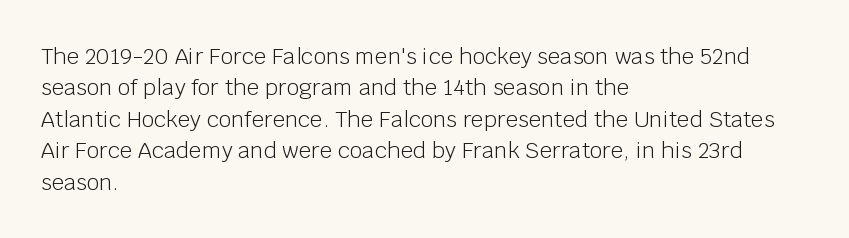
The line-height multiplier appears to be the usual default. The ragged edge is on the right, which tells us the setting is flush left. A typesetter would mark this as roman, not italic. This sample uses plain, unmodified letter spacing. No letter is thick-stroked: the sample isn't bold.
